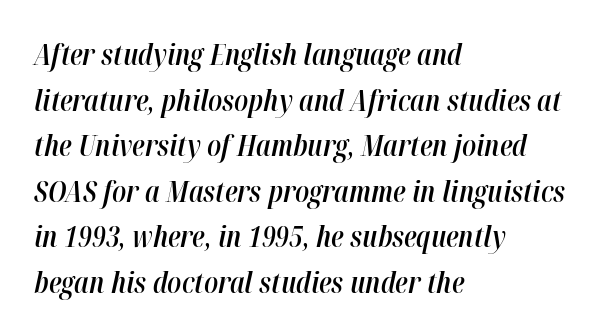
The image shows 29 px semibold, condensed type, italic (leaning right); set left-aligned, normal line spacing (1.57x), normal letter spacing, not underlined; high stroke contrast and a medium x-height.
